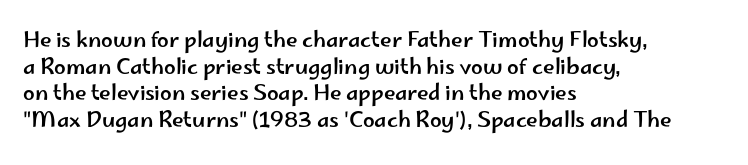
Q: Is the text italic (slanted)? A: No, it is upright.
Q: Is the text underlined? A: No.
Q: How is the paragraph aligned? A: Left-aligned.
Q: Is the spacing between letters normal or unusually wide? A: Normal.
Q: Is the spacing between lines tight, normal or loose? A: Normal.
